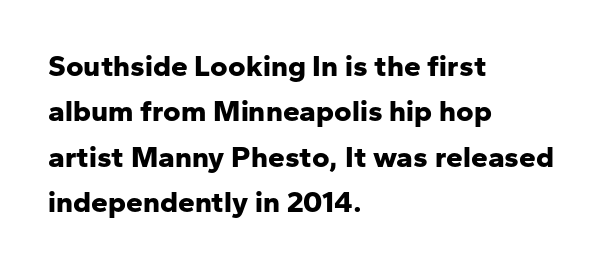
Here the glyphs are tracked normally, forming tight word shapes. Which margin do the lines hug? The left one — the right edge is uneven. Is the type bold? Yes — the strokes are clearly thick and heavy. Horizontal bands of white between lines are of average thickness.
